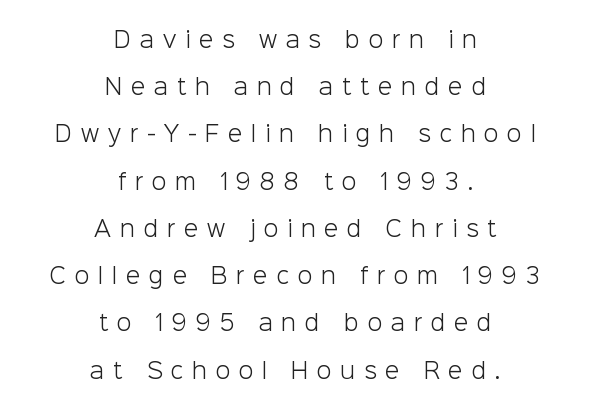
Q: Is the text bold? A: No.
Q: Is the text italic (slanted)? A: No, it is upright.
Q: Is the text underlined? A: No.
Q: How is the paragraph aligned? A: Centered.
Q: Is the spacing between letters normal or unusually wide? A: Unusually wide.
Q: Is the spacing between lines tight, normal or loose? A: Loose.
